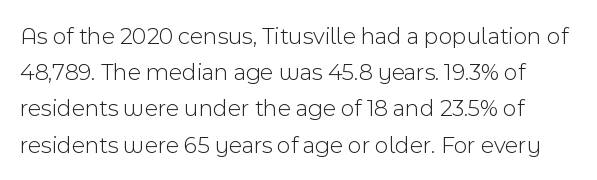
Q: Is the text bold? A: No.
Q: Is the text italic (slanted)? A: No, it is upright.
Q: Is the text underlined? A: No.
Q: Is the spacing between letters normal or unusually wide? A: Normal.
Q: Is the spacing between lines tight, normal or loose? A: Normal.
